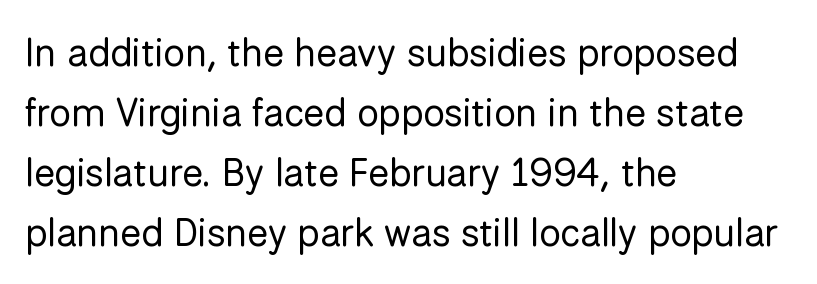
Q: Is the text bold? A: No.
Q: Is the text italic (slanted)? A: No, it is upright.
Q: Is the typeface a serif or a sans-serif typeface? A: Sans-serif.
Q: Is the text underlined? A: No.
Q: How is the paragraph aligned? A: Left-aligned.
Q: Is the spacing between letters normal or unusually wide? A: Normal.
Q: Is the spacing between lines tight, normal or loose? A: Normal.
Q: Width (condensed, normal, or wide)? A: Normal.
Q: Stroke contrast? A: Low.
Q: x-height? A: Medium.
Q: Monospaced? A: No.
